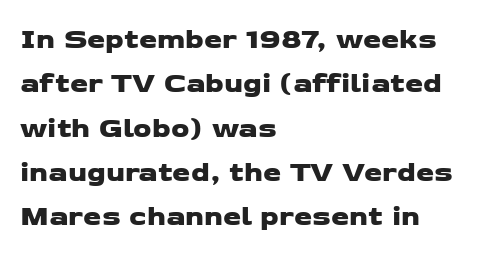
{"serif": "no", "width": "wide", "stroke_contrast": "low", "x_height": "medium", "monospaced": "no", "underline": "no", "align": "left", "line_spacing": "normal", "line_spacing_ratio": 1.53, "letter_spacing": "normal", "letter_spacing_em": 0.0, "glyph_px": 29}
